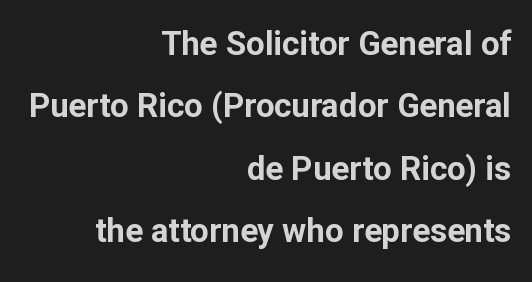
The image shows 33 px bold sans-serif type, upright; set right-aligned, line spacing 1.89x, normal letter spacing, not underlined; low stroke contrast and a medium x-height.
